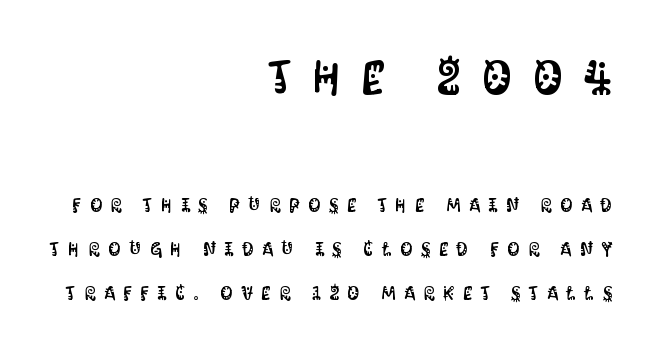
The type is letterspaced generously, with wide tracking. Two sizes are in play, and the larger belongs to the first block. The paragraph has a hard right edge and a soft left edge. This sample uses an upright cut, with every glyph sitting square on the baseline.
